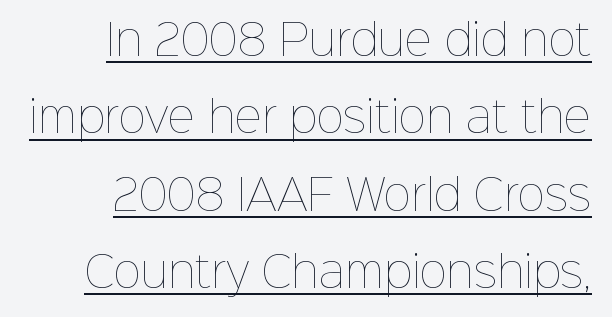
{"italic": "no", "bold": "no", "weight": "thin", "width": "normal", "stroke_contrast": "low", "x_height": "medium", "monospaced": "no", "underline": "yes", "line_spacing_ratio": 1.84, "letter_spacing": "normal", "letter_spacing_em": 0.0, "glyph_px": 42}
